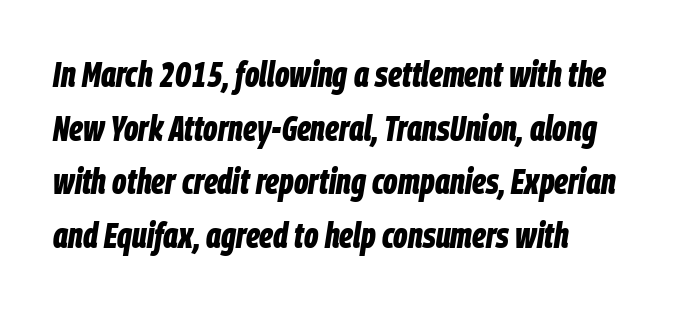
These lines sit exactly where default settings would place them. Descenders hang freely into open space. Letter spacing: default. Compared with an ordinary text face, these strokes are far heavier — a full bold. These lines were composed using italics.
